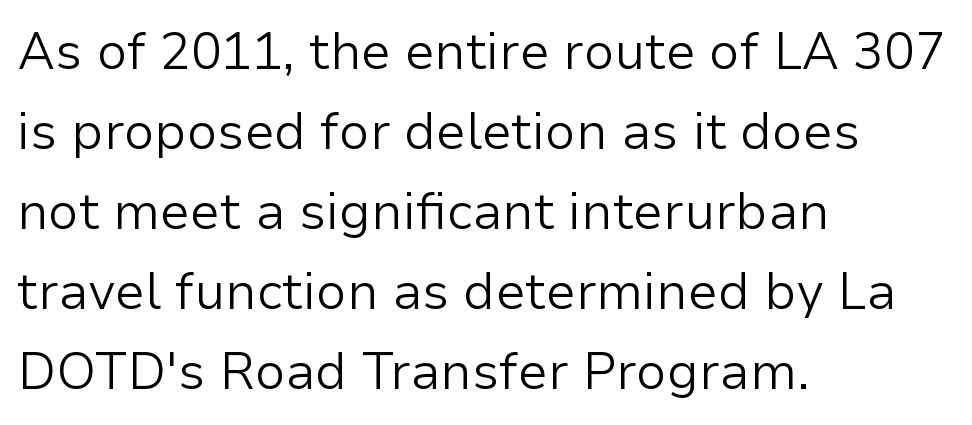
Q: Is the text bold? A: No.
Q: Is the text italic (slanted)? A: No, it is upright.
Q: Is the typeface a serif or a sans-serif typeface? A: Sans-serif.
Q: Is the text underlined? A: No.
Q: How is the paragraph aligned? A: Left-aligned.
Q: Is the spacing between letters normal or unusually wide? A: Normal.
Q: Is the spacing between lines tight, normal or loose? A: Normal.
Q: Width (condensed, normal, or wide)? A: Normal.
Q: Stroke contrast? A: Low.
Q: x-height? A: Medium.
Q: Monospaced? A: No.
